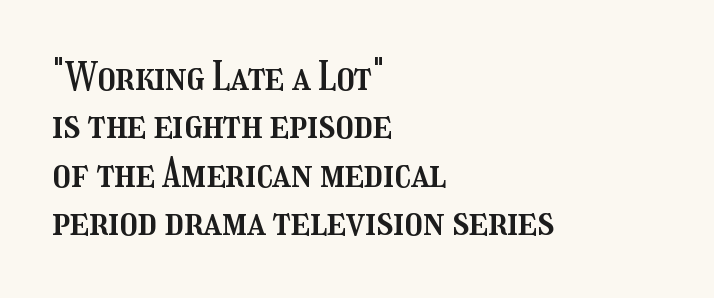
The image shows 40 px condensed type, upright; set left-aligned, line spacing 1.21x, normal letter spacing, not underlined; medium stroke contrast and a medium x-height.
